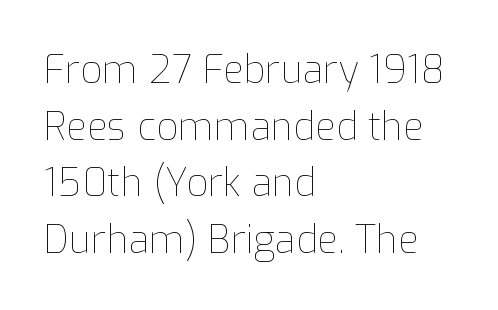
Think of a printed novel: that variable character pitch is what you see here. The setting favours the left margin, as ordinary paragraphs usually do. Students, observe: this is what conventionally led text looks like. Just letters on the line, the space beneath them empty. Does the lettering tilt? It doesn't — this is upright. The strokes are not fattened; the text isn't bold.
